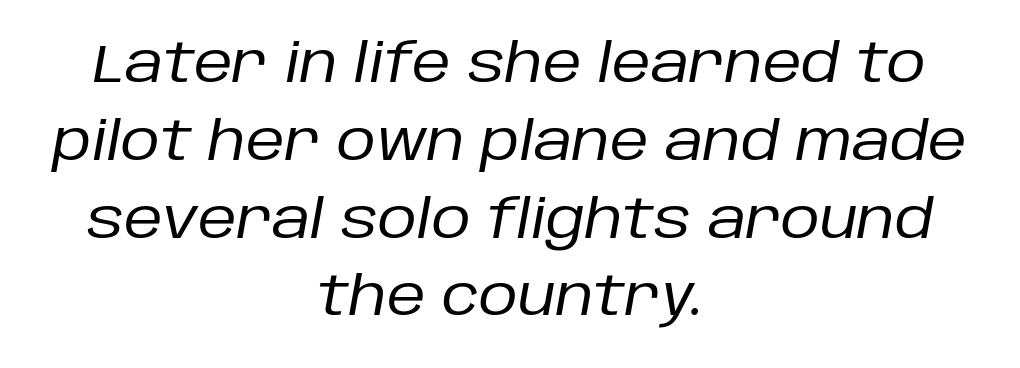
Q: Is the text bold? A: No.
Q: Is the text italic (slanted)? A: Yes, it leans right by about 10 degrees.
Q: Is the text underlined? A: No.
Q: How is the paragraph aligned? A: Centered.
Q: Is the spacing between letters normal or unusually wide? A: Normal.
Q: Is the spacing between lines tight, normal or loose? A: Normal.
Q: Width (condensed, normal, or wide)? A: Normal.
Q: Stroke contrast? A: Low.
Q: x-height? A: Large.
Q: Monospaced? A: No.
